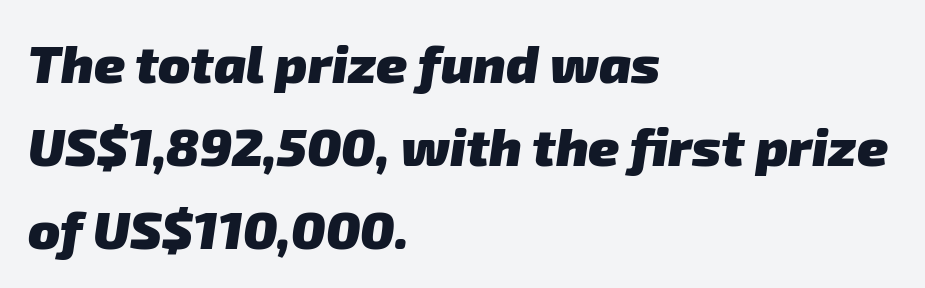
The characters display no serif detailing; their extremities are plain. Plain, unruled lines of type. Is there much room between lines? A standard amount, neither cramped nor airy. Strokes here are thick enough to call this a true bold. The face used here is proportionally spaced, like ordinary book or web type. Where is the straight margin? On the left.
